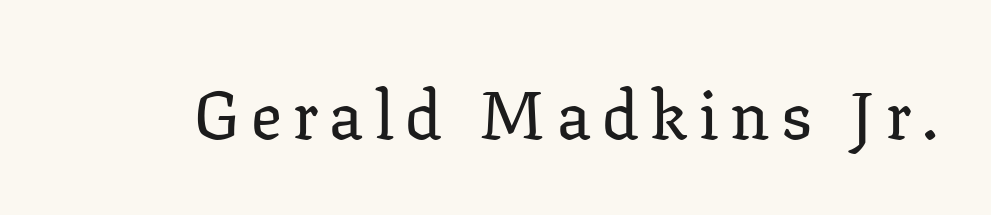
Think of a printed novel: that variable character pitch is what you see here. Tall strokes in this sample are plumb rather than angled. Font category for this specimen: serif. Clear beneath every line of the passage.
